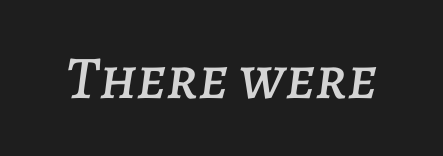
{"italic": "yes", "lean": "right", "slant_degrees": 7, "width": "normal", "stroke_contrast": "low", "x_height": "large", "monospaced": "no", "underline": "no", "letter_spacing": "normal", "letter_spacing_em": 0.0, "glyph_px": 61}
